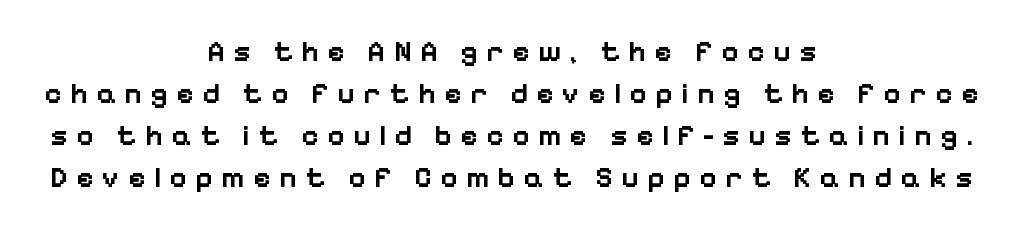
{"serif": "no", "italic": "no", "bold": "semi", "weight": "semibold", "width": "normal", "stroke_contrast": "low", "x_height": "medium", "monospaced": "no", "underline": "no", "align": "center", "line_spacing": "normal", "line_spacing_ratio": 1.4, "letter_spacing": "wide", "letter_spacing_em": 0.27, "glyph_px": 30}
